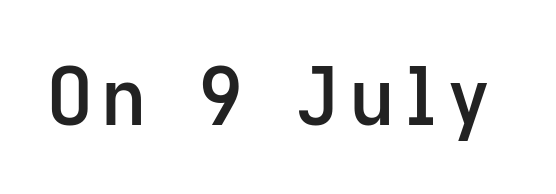
Q: Is the text bold? A: Semi-bold.
Q: Is the text italic (slanted)? A: No, it is upright.
Q: Is the typeface a serif or a sans-serif typeface? A: Sans-serif.
Q: Is the text underlined? A: No.
Q: Width (condensed, normal, or wide)? A: Normal.
Q: Stroke contrast? A: Low.
Q: x-height? A: Medium.
Q: Monospaced? A: No.
